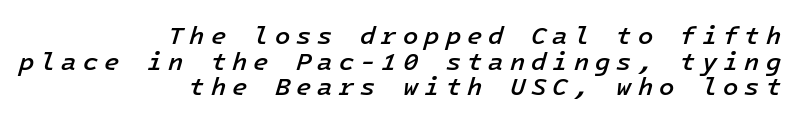
Tightly led — the rows are bunched. Semibold letterforms, between regular and bold. Style check: oblique. Words float on clear page, feet unadorned. This sample is right-justified, so line beginnings fall wherever the words allow. The face used here is rendered with a markedly widened letterfit.
